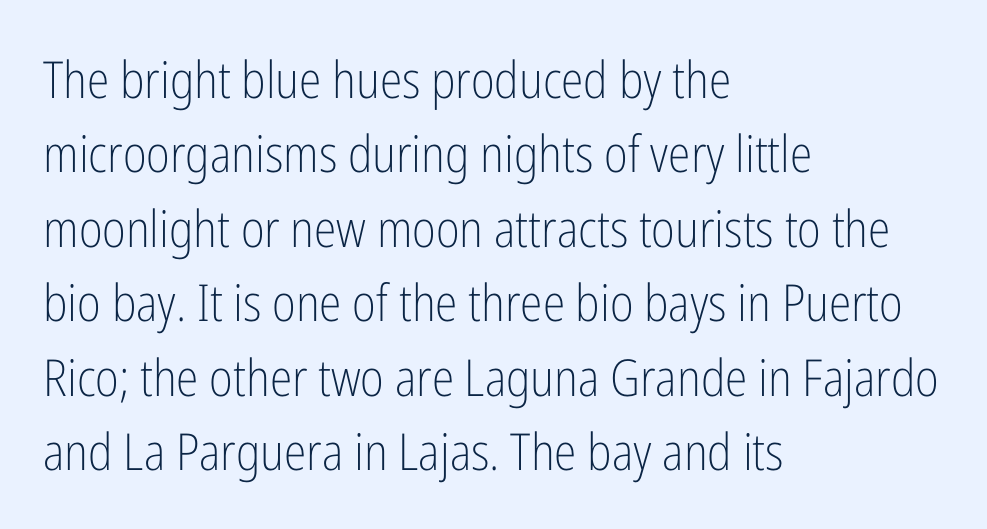
Q: Is the text bold? A: No.
Q: Is the text italic (slanted)? A: No, it is upright.
Q: Is the typeface a serif or a sans-serif typeface? A: Sans-serif.
Q: Is the text underlined? A: No.
Q: How is the paragraph aligned? A: Left-aligned.
Q: Is the spacing between letters normal or unusually wide? A: Normal.
Q: Is the spacing between lines tight, normal or loose? A: Normal.
Q: Width (condensed, normal, or wide)? A: Condensed.
Q: Stroke contrast? A: Low.
Q: x-height? A: Medium.
Q: Monospaced? A: No.
